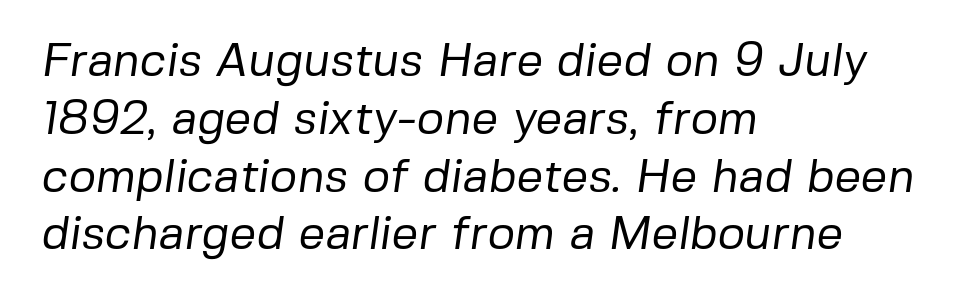
The image shows 47 px regular-weight sans-serif type; set left-aligned, line spacing 1.23x, normal letter spacing, not underlined; low stroke contrast and a medium x-height.
